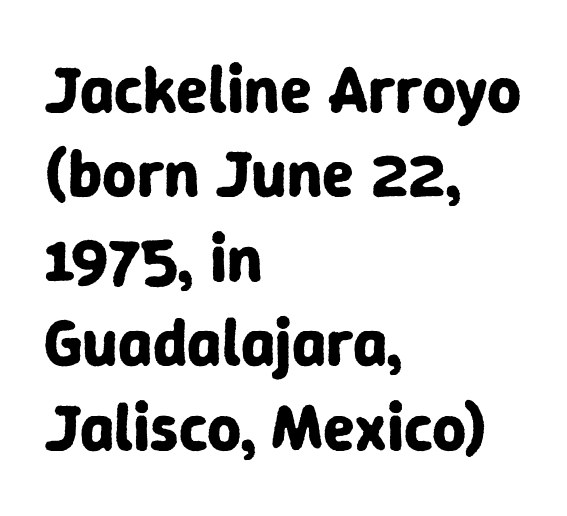
Typographically, this falls in the sans-serif category. The letters stand straight up with perfectly vertical stems. Only glyphs here, with clear space below each row. Each word holds together tightly as a unit, with standard inter-letter gaps.
